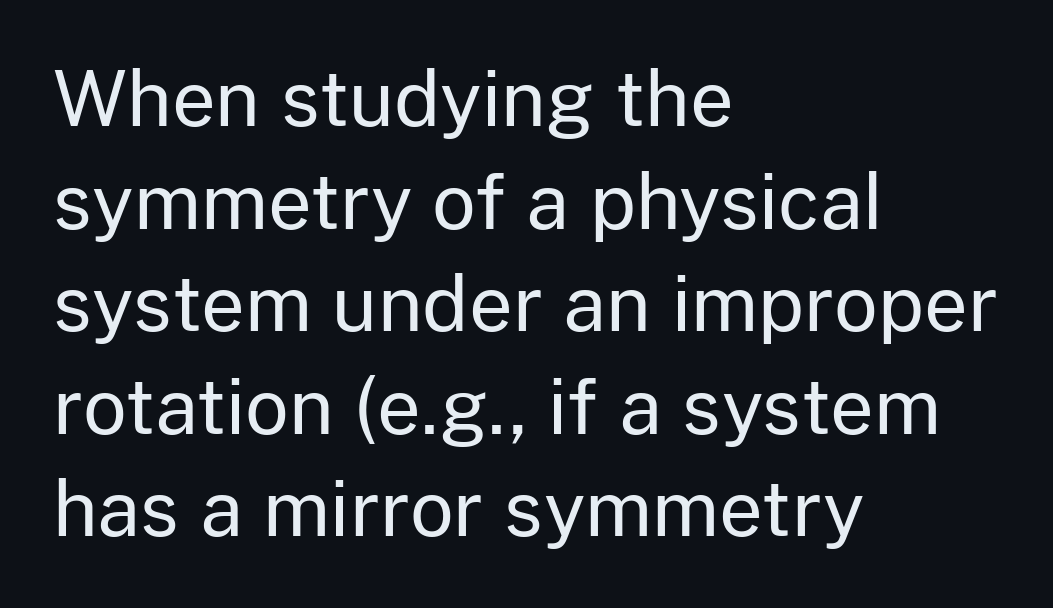
Q: Is the text bold? A: No.
Q: Is the text italic (slanted)? A: No, it is upright.
Q: Is the typeface a serif or a sans-serif typeface? A: Sans-serif.
Q: Is the text underlined? A: No.
Q: How is the paragraph aligned? A: Left-aligned.
Q: Is the spacing between letters normal or unusually wide? A: Normal.
Q: Is the spacing between lines tight, normal or loose? A: Normal.
Q: Width (condensed, normal, or wide)? A: Normal.
Q: Stroke contrast? A: Low.
Q: x-height? A: Medium.
Q: Monospaced? A: No.
